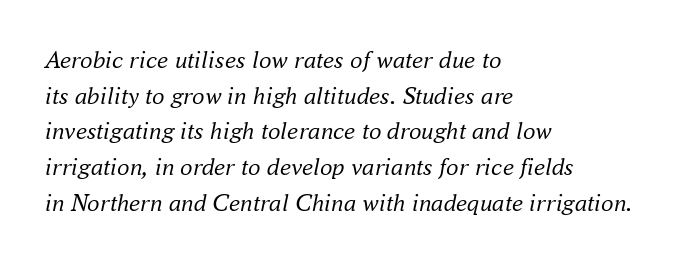
Q: Is the text bold? A: No.
Q: Is the text italic (slanted)? A: Yes, it leans right by about 16 degrees.
Q: Is the text underlined? A: No.
Q: How is the paragraph aligned? A: Left-aligned.
Q: Is the spacing between letters normal or unusually wide? A: Normal.
Q: Is the spacing between lines tight, normal or loose? A: Normal.
